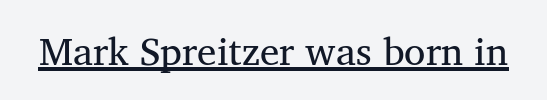
Q: Is the text bold? A: No.
Q: Is the typeface a serif or a sans-serif typeface? A: Serif.
Q: Is the text underlined? A: Yes.
Q: Is the spacing between letters normal or unusually wide? A: Normal.
Q: Width (condensed, normal, or wide)? A: Normal.
Q: Stroke contrast? A: Medium.
Q: x-height? A: Medium.
Q: Monospaced? A: No.
